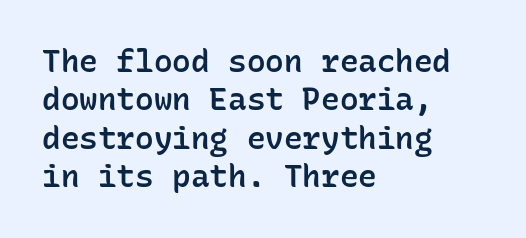
What weight is shown? A semibold, between regular and bold. A sans-serif font was chosen for this passage. Horizontally, the lines are justified to the leading edge only. Quick note: not italic, upright. Rule under the text: the space is simply empty. Does extra space separate the letters? No, they use regular spacing.
